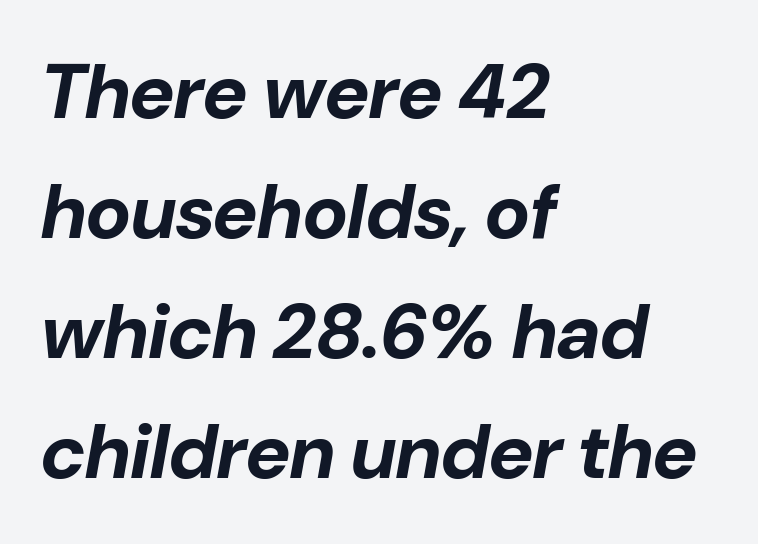
Leading: standard. Beneath every word, the page is bare. Each letter keeps its own natural width here, so spacing adapts to shape. Words appear dense and cohesive because spacing is normal. You'd pick this weight for a headline — it's a proper bold. Alignment: flush left.
